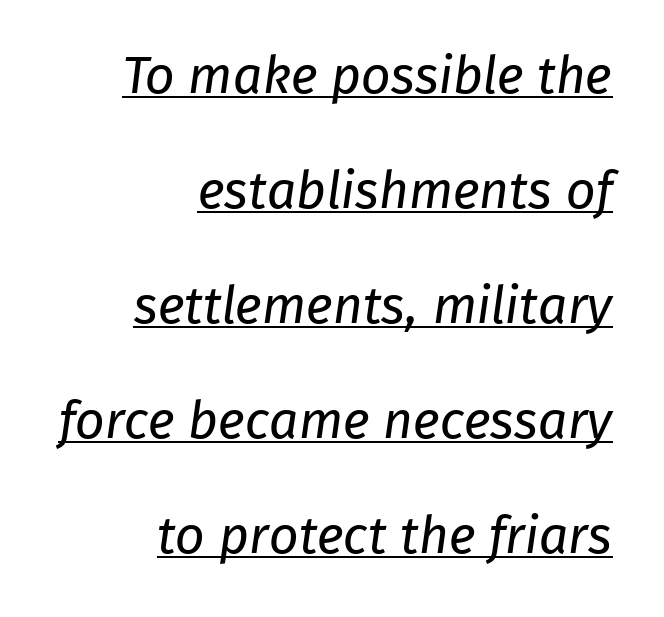
Unlike a traditional serif, this face leaves its strokes unadorned. The passage shown has conventional tracking throughout. Summary of weight: not heavy and not bold. Horizontal alignment here is rightward, an uncommon choice for prose.
